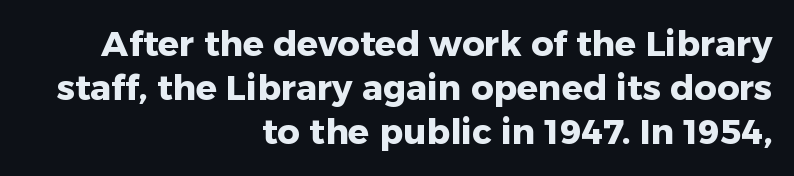
Q: Is the text bold? A: Yes.
Q: Is the text italic (slanted)? A: No, it is upright.
Q: Is the typeface a serif or a sans-serif typeface? A: Sans-serif.
Q: Is the text underlined? A: No.
Q: How is the paragraph aligned? A: Right-aligned.
Q: Is the spacing between letters normal or unusually wide? A: Normal.
Q: Is the spacing between lines tight, normal or loose? A: Normal.
Q: Width (condensed, normal, or wide)? A: Normal.
Q: Stroke contrast? A: Low.
Q: x-height? A: Medium.
Q: Monospaced? A: No.
